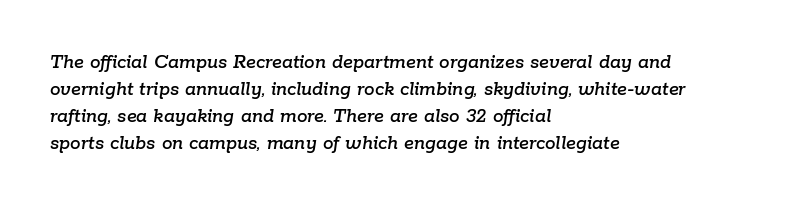
The image shows 21 px text type, italic (leaning right); set left-aligned, normal line spacing (1.29x), normal letter spacing, not underlined.
